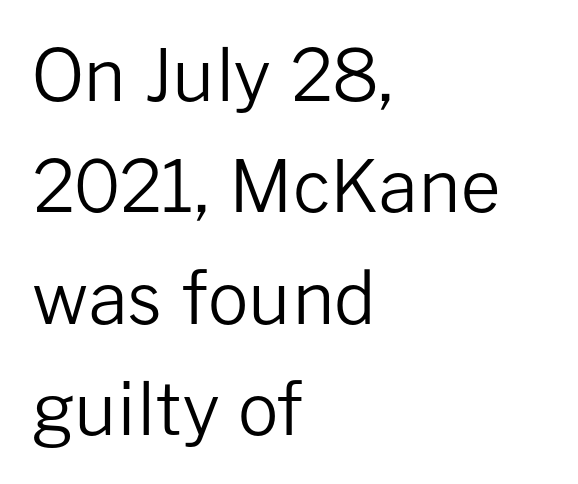
{"serif": "no", "italic": "no", "bold": "no", "weight": "regular", "width": "normal", "stroke_contrast": "low", "x_height": "medium", "monospaced": "no", "underline": "no", "align": "left", "line_spacing": "normal", "line_spacing_ratio": 1.57, "letter_spacing": "normal", "letter_spacing_em": 0.0, "glyph_px": 71}
